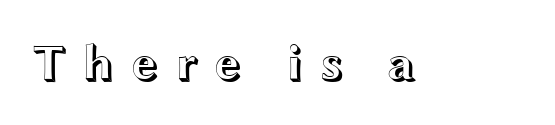
The image shows 51 px wide type, upright; set unusually wide letter spacing (+0.3 em), not underlined; a medium x-height.
